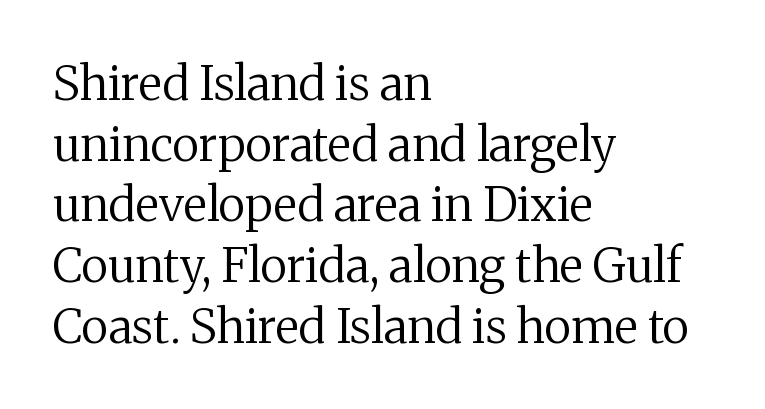
{"serif": "yes", "italic": "no", "bold": "no", "weight": "regular", "width": "normal", "stroke_contrast": "medium", "x_height": "medium", "monospaced": "no", "underline": "no", "align": "left", "line_spacing": "normal", "line_spacing_ratio": 1.29, "letter_spacing": "normal", "letter_spacing_em": 0.0, "glyph_px": 47}
